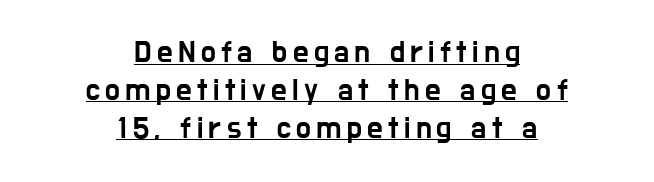
Underlined type. This sample has the flowing, uneven cadence of proportional lettering. Check where the strokes stop: nothing finishes them off — pure sans. Posture: upright roman.
